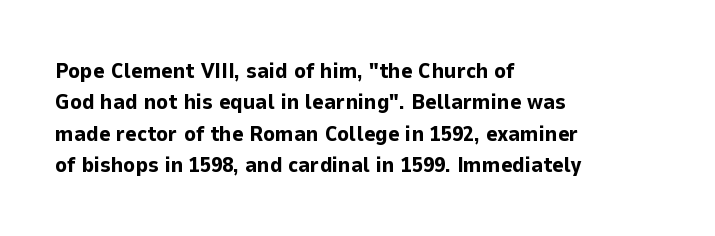
The vertical gap from one line to the next is medium. Bold? Absolutely — the strokes are thick and heavy. Plain, unruled lines of type. The ragged edge is on the right, which tells us the setting is flush left.
